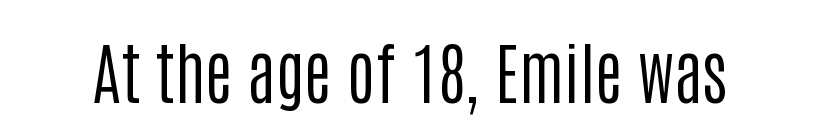
Unlike italic type, these characters show no tilt at all. Lines of text with bare space underneath. Spacing between characters is what you'd get straight out of the box. Summary of weight: not heavy and not bold.
